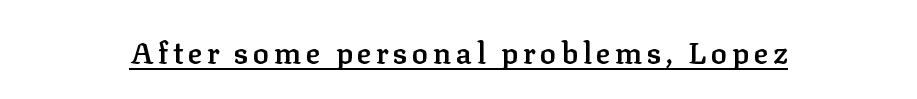
Weight check: semibold — heavier than regular, not quite bold. The font's upright variant was chosen for this text. Underlined type. Spacing verdict: proportional, widths tailored to each character.
